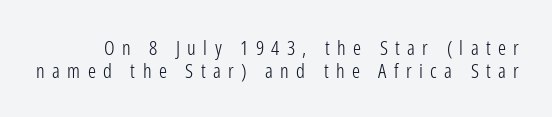
The image shows 20 px text type, upright; set tight line spacing (1.14x), unusually wide letter spacing (+0.37 em), not underlined.
